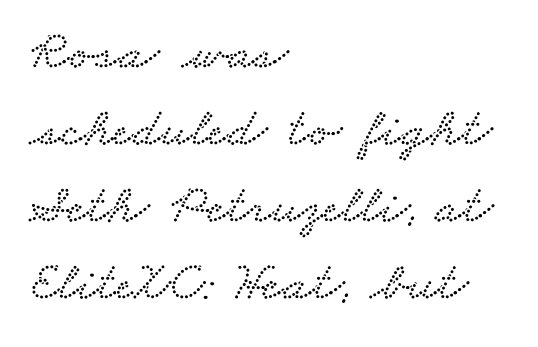
Students, observe: this is what conventionally led text looks like. Which margin do the lines hug? The left one — the right edge is uneven. A bare baseline throughout the passage. This sample has the flowing, uneven cadence of proportional lettering. Are there feet on the stems? There are — it's a serif.
